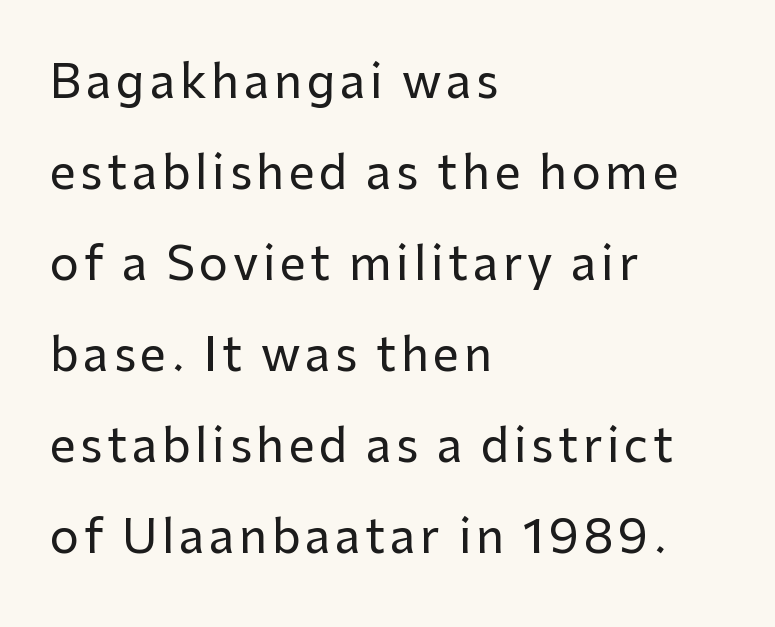
Q: Is the text italic (slanted)? A: No, it is upright.
Q: Is the typeface a serif or a sans-serif typeface? A: Sans-serif.
Q: Is the text underlined? A: No.
Q: How is the paragraph aligned? A: Left-aligned.
Q: Is the spacing between lines tight, normal or loose? A: Loose.
Q: Width (condensed, normal, or wide)? A: Normal.
Q: Stroke contrast? A: Low.
Q: x-height? A: Medium.
Q: Monospaced? A: No.
